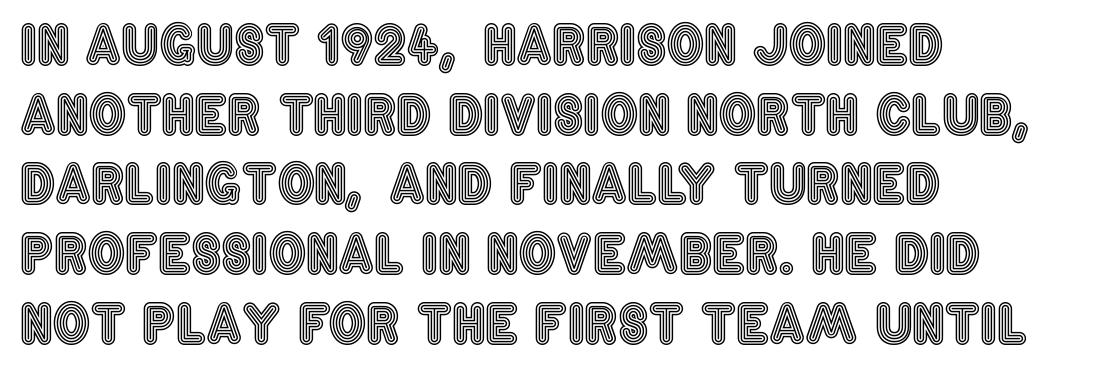
The image shows 52 px condensed type, upright; set left-aligned, normal line spacing (1.34x), normal letter spacing, not underlined; a large x-height.
